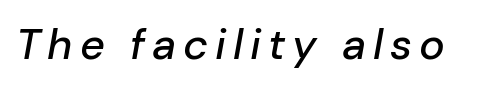
{"italic": "yes", "lean": "right", "slant_degrees": 10, "width": "normal", "stroke_contrast": "low", "x_height": "medium", "monospaced": "no", "underline": "no", "glyph_px": 43}
